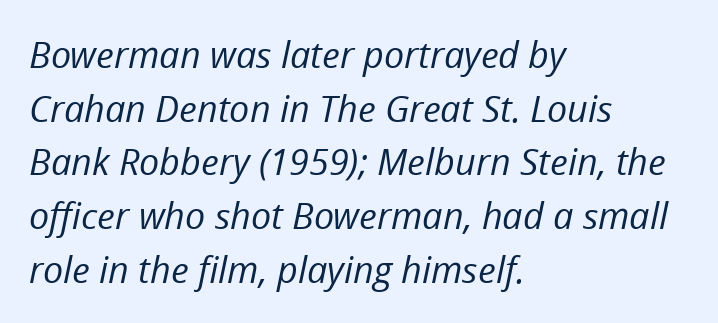
Regarding leading, the lines here are spaced in the standard way. Nobody touched the tracking dial on this one. The face used here is proportionally spaced, like ordinary book or web type. Is the stroke heavy? The answer is a plain regular-or-lighter. All the whitespace from short lines collects on the right. Italic? Definitely — the glyphs are oblique.
